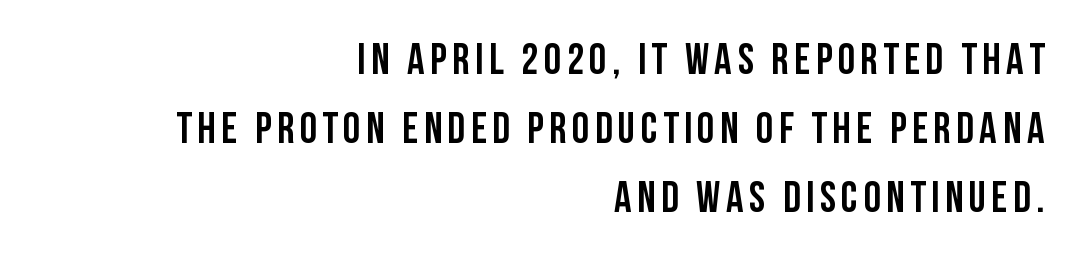
The gap between lines stays unmarked. Is the block centered? No — it sits flush against the right margin. Horizontal bands of white between lines are of average thickness. The strokes are fattened all the way to bold. Does the type have serifs? No, each stem ends abruptly.
